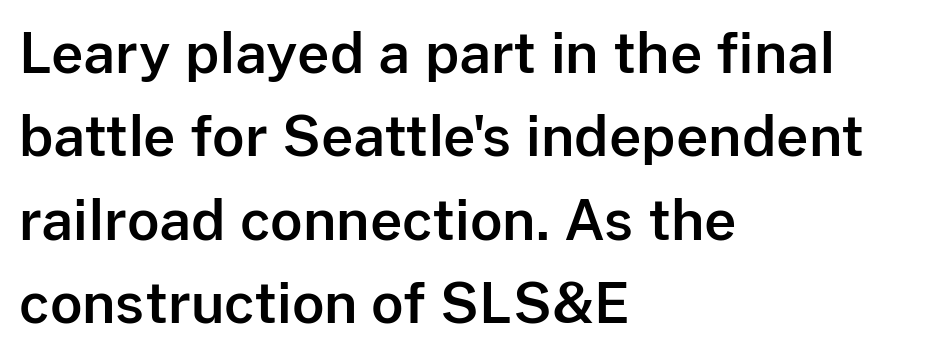
Teacher's note: observe the even left margin — that is flush-left alignment. The type family on display is of the sans-serif kind. This is roman type, the default non-slanted kind. Check under the words: just untouched page. Looks like regular typesetting: each glyph gets only the width it needs. Characters follow at the spacing the type designer built in.
